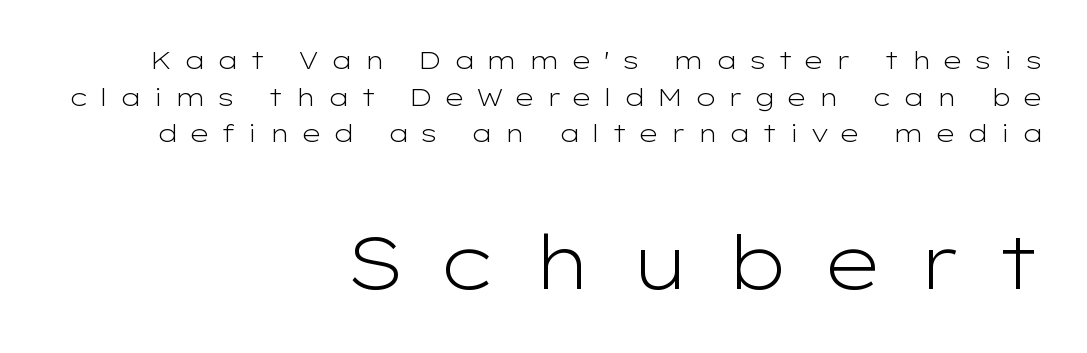
{"serif": "no", "italic": "no", "bold": "no", "weight": "light", "width": "wide", "stroke_contrast": "low", "x_height": "medium", "monospaced": "no", "underline": "no", "align": "right", "line_spacing": "normal", "line_spacing_ratio": 1.47, "letter_spacing": "wide", "letter_spacing_em": 0.45, "larger_block": "second", "size_ratio": 3.0, "glyph_px": 75}
